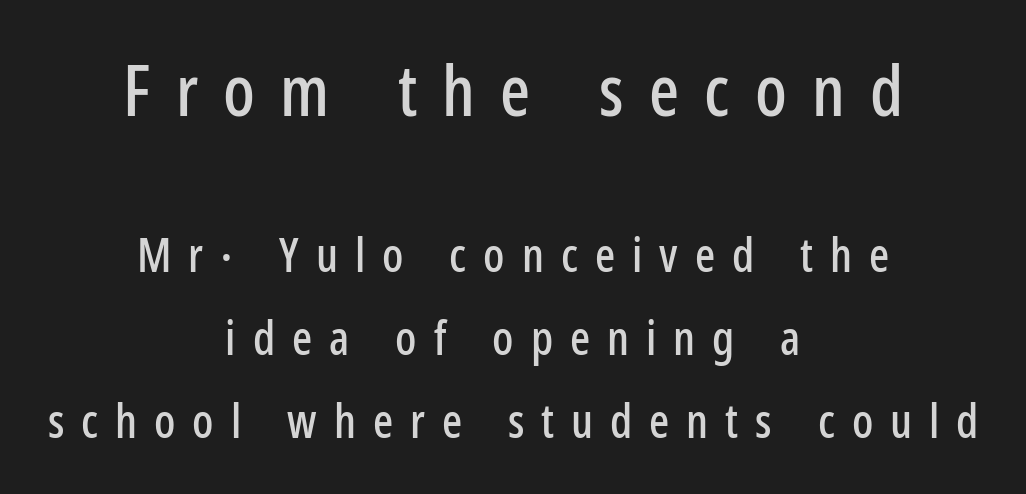
The image shows 70 px condensed sans-serif type, upright; set centered, line spacing 1.77x, unusually wide letter spacing (+0.36 em), not underlined; the first (top) block is 1.49x larger; low stroke contrast and a medium x-height.
